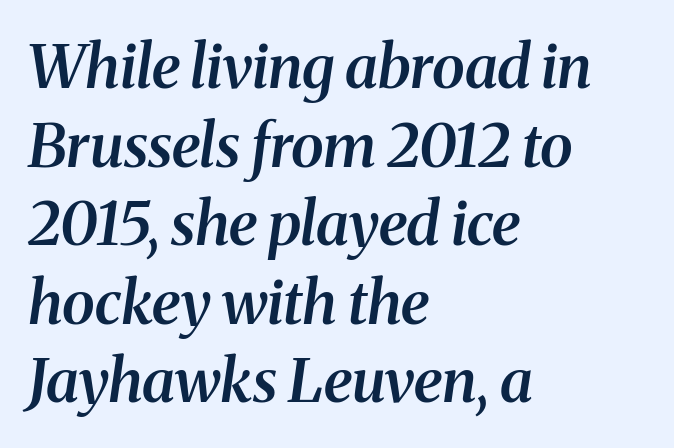
The ragged edge is on the right, which tells us the setting is flush left. Think of a printed novel: that variable character pitch is what you see here. Observe the lean: these are italic letterforms. These lines keep a tight, regular rhythm from letter to letter. The face used here is a semibold: visibly heavier than regular, lighter than bold. The vertical gap from one line to the next is medium.
